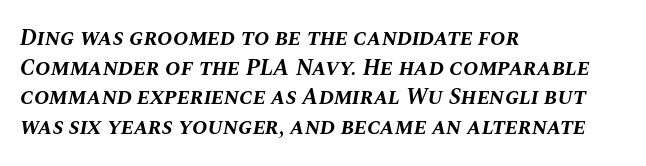
The image shows 23 px bold type, italic (leaning right); set left-aligned, normal line spacing (1.29x), normal letter spacing, not underlined.
